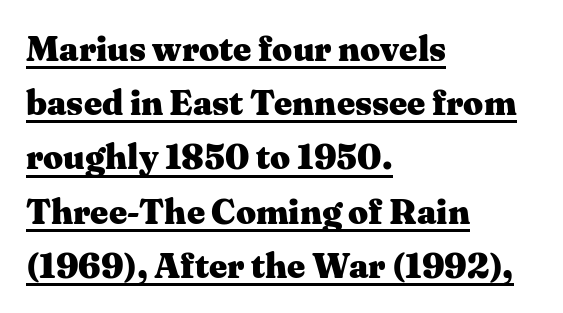
{"serif": "yes", "italic": "no", "bold": "yes", "weight": "heavy", "width": "wide", "stroke_contrast": "medium", "x_height": "medium", "monospaced": "no", "underline": "yes", "align": "left", "line_spacing": "normal", "line_spacing_ratio": 1.55, "letter_spacing": "normal", "letter_spacing_em": 0.0, "glyph_px": 35}
